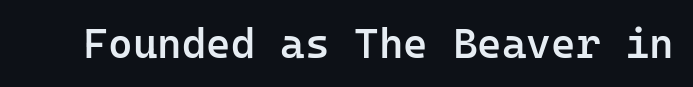
{"serif": "no", "italic": "no", "bold": "semi", "weight": "semibold", "width": "normal", "stroke_contrast": "low", "x_height": "medium", "monospaced": "yes", "underline": "no", "letter_spacing": "normal", "letter_spacing_em": 0.0, "glyph_px": 42}
